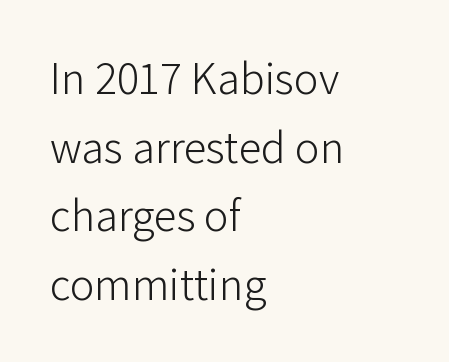
{"serif": "no", "italic": "no", "bold": "no", "weight": "light", "width": "normal", "stroke_contrast": "low", "x_height": "medium", "monospaced": "no", "underline": "no", "align": "left", "line_spacing": "normal", "line_spacing_ratio": 1.49, "letter_spacing": "normal", "letter_spacing_em": 0.0, "glyph_px": 46}
